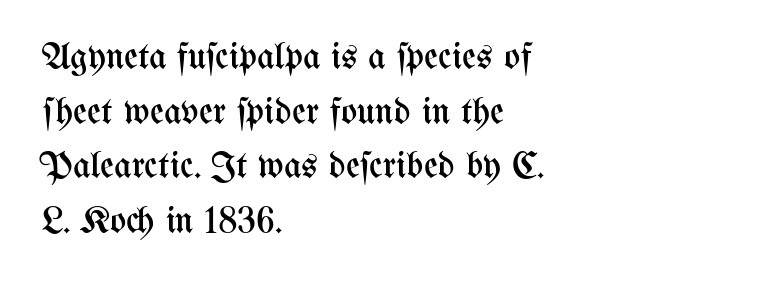
Stroke mass is kept to a normal reading level or below. These lines are rendered in a variable-pitch font. The tracking reads as untouched default to a designer's eye. The foot of each line stays bare and open. The lines sit at an ordinary, default distance from one another. All the whitespace from short lines collects on the right.
